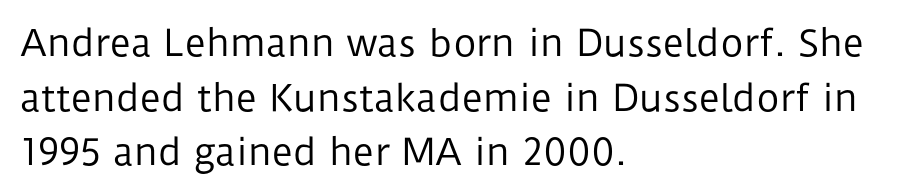
These lines were composed using upright roman letters. The lines are quadded left. Letterform terminals end flat and unadorned throughout the passage. The face used here is proportionally spaced, like ordinary book or web type. Each row of text sits above clean, open space. Heft: none added — not bold.
